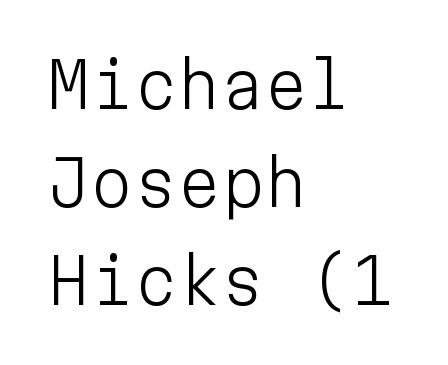
Q: Is the text bold? A: No.
Q: Is the text italic (slanted)? A: No, it is upright.
Q: Is the typeface a serif or a sans-serif typeface? A: Sans-serif.
Q: Is the text underlined? A: No.
Q: How is the paragraph aligned? A: Left-aligned.
Q: Is the spacing between letters normal or unusually wide? A: Normal.
Q: Is the spacing between lines tight, normal or loose? A: Normal.
Q: Width (condensed, normal, or wide)? A: Normal.
Q: Stroke contrast? A: Low.
Q: x-height? A: Medium.
Q: Monospaced? A: Yes.
